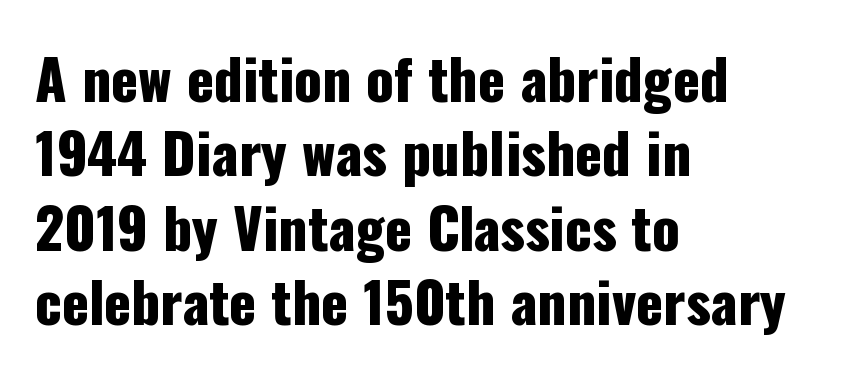
The image shows 56 px condensed sans-serif type, upright; set left-aligned, normal line spacing (1.33x), normal letter spacing, not underlined; low stroke contrast and a medium x-height.
